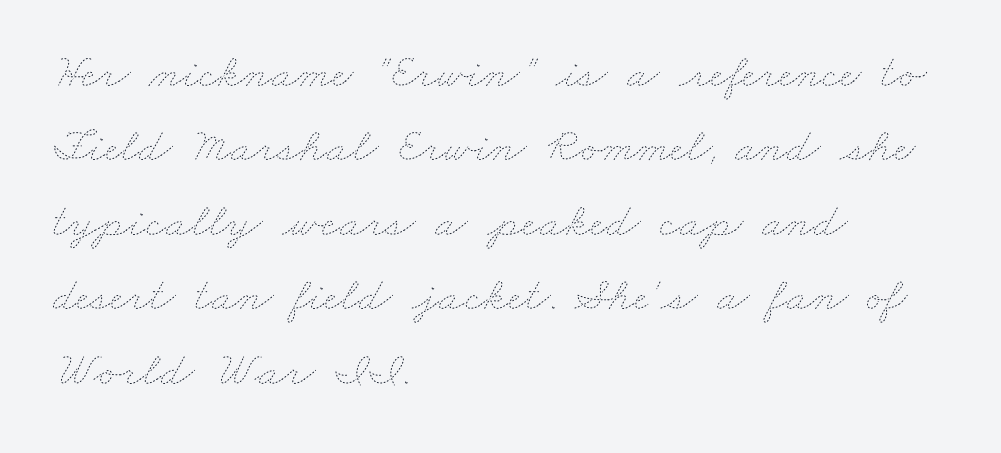
Q: Is the text bold? A: No.
Q: Is the text underlined? A: No.
Q: How is the paragraph aligned? A: Left-aligned.
Q: Is the spacing between letters normal or unusually wide? A: Normal.
Q: Is the spacing between lines tight, normal or loose? A: Normal.
Q: Width (condensed, normal, or wide)? A: Wide.
Q: Stroke contrast? A: Low.
Q: x-height? A: Small.
Q: Monospaced? A: No.
